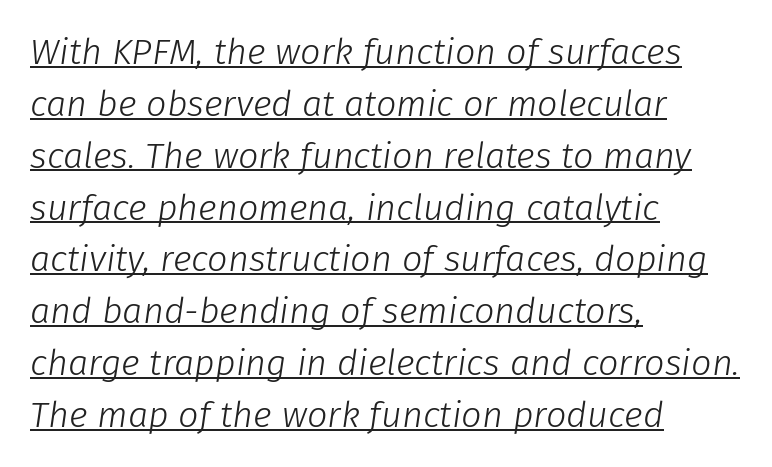
The leading is moderate, giving the passage an even texture. Decoration check: the copy is underlined. Yep, that's italic — everything's leaning. A student would call this left alignment; a typographer would say flush left, rag right. A typesetter would call this zero additional tracking.
